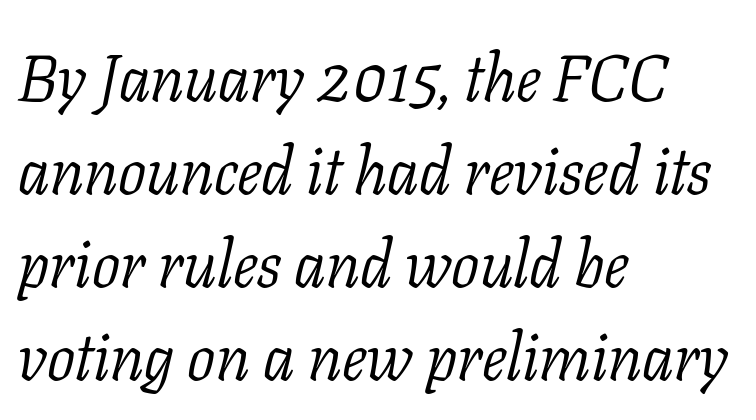
Q: Is the text bold? A: No.
Q: Is the text italic (slanted)? A: Yes, it leans right by about 11 degrees.
Q: Is the typeface a serif or a sans-serif typeface? A: Serif.
Q: Is the text underlined? A: No.
Q: How is the paragraph aligned? A: Left-aligned.
Q: Is the spacing between letters normal or unusually wide? A: Normal.
Q: Is the spacing between lines tight, normal or loose? A: Normal.
Q: Width (condensed, normal, or wide)? A: Normal.
Q: Stroke contrast? A: Low.
Q: x-height? A: Medium.
Q: Monospaced? A: No.
